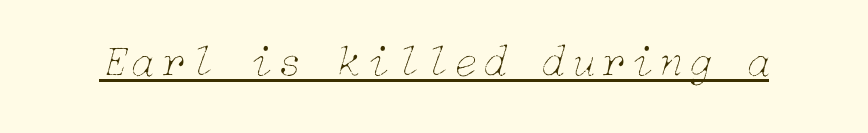
The image shows 44 px thin type, italic (leaning right); set underlined; low stroke contrast and a medium x-height.
